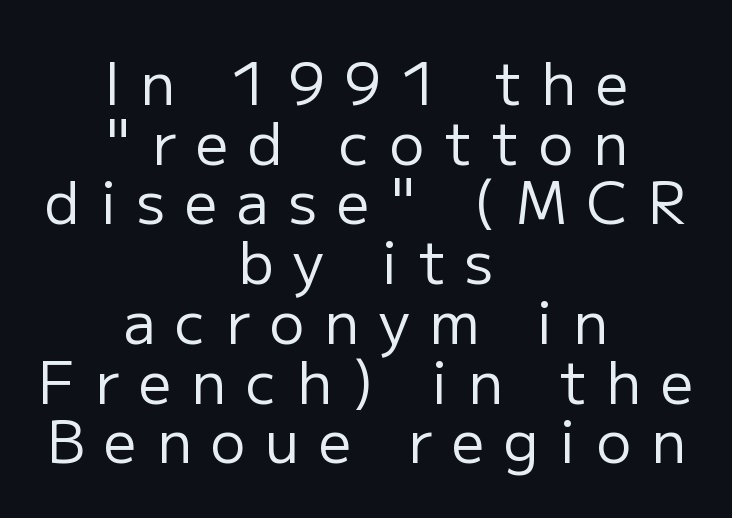
The image shows 58 px regular-weight sans-serif type, upright; set centered, tight line spacing (1.03x), unusually wide letter spacing (+0.34 em), not underlined; low stroke contrast and a medium x-height.
